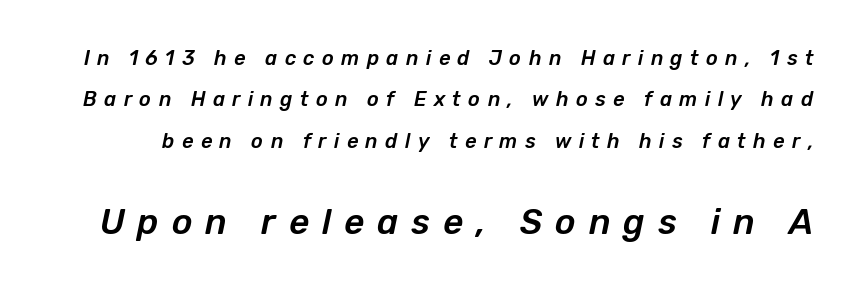
Q: Is the text italic (slanted)? A: Yes, it leans right by about 12 degrees.
Q: Is the text underlined? A: No.
Q: Is the spacing between letters normal or unusually wide? A: Unusually wide.
Q: Is the spacing between lines tight, normal or loose? A: Loose.
Q: Which block of text is set in a larger size, the first (top) or the second (bottom)? A: The second (bottom) one.
Q: Width (condensed, normal, or wide)? A: Normal.
Q: Stroke contrast? A: Low.
Q: x-height? A: Medium.
Q: Monospaced? A: No.
